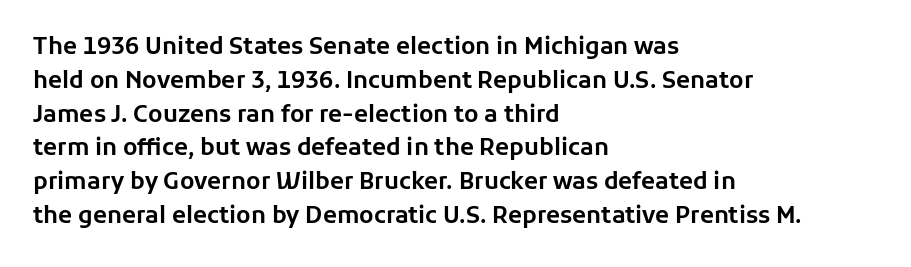
Left-aligned paragraph, ragged on the right. Compared with typical body copy, the letter spacing here is the same. A roman cut, with each character standing at attention. Baseline-to-baseline distance is the conventional proportion of letter height. The string is rendered with underlining switched off.
